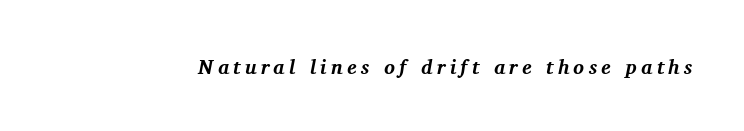
The image shows 20 px bold type, italic (leaning right); set unusually wide letter spacing (+0.22 em), not underlined.
